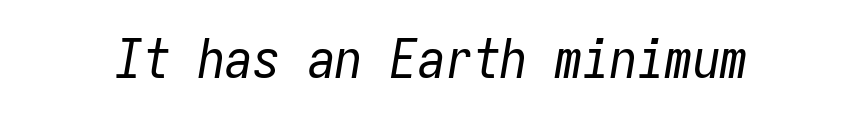
The image shows 55 px regular-weight, condensed type, italic (leaning right), monospaced; set normal letter spacing, not underlined; low stroke contrast and a medium x-height.
